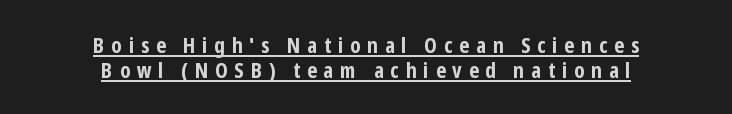
{"italic": "no", "bold": "yes", "underline": "yes", "align": "center", "line_spacing": "tight", "line_spacing_ratio": 1.12, "letter_spacing": "wide", "letter_spacing_em": 0.31, "glyph_px": 22}
